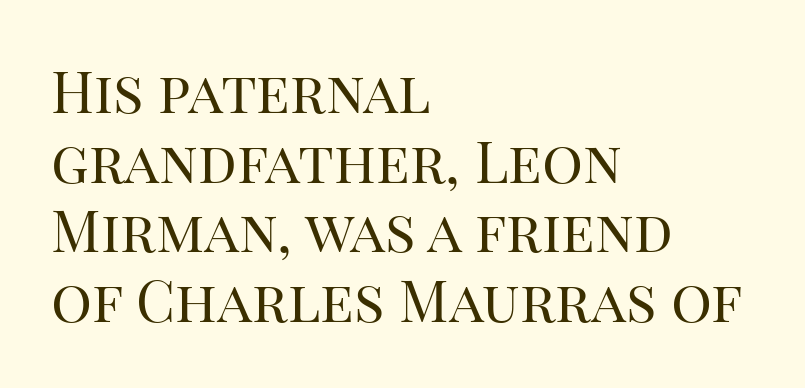
Q: Is the text bold? A: No.
Q: Is the text italic (slanted)? A: No, it is upright.
Q: Is the typeface a serif or a sans-serif typeface? A: Serif.
Q: Is the text underlined? A: No.
Q: How is the paragraph aligned? A: Left-aligned.
Q: Is the spacing between letters normal or unusually wide? A: Normal.
Q: Width (condensed, normal, or wide)? A: Normal.
Q: Stroke contrast? A: High.
Q: x-height? A: Large.
Q: Monospaced? A: No.
